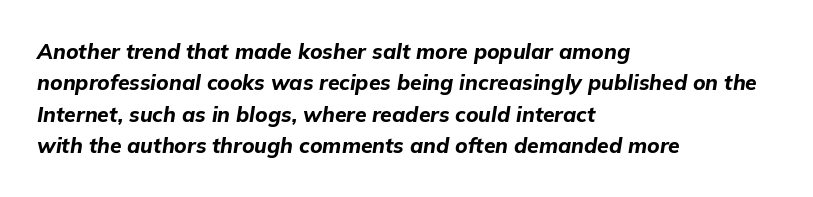
The strokes are fattened all the way to bold. The paragraph has a hard left edge and a soft right edge. Quick note: underline off. The rows are spaced the way most documents space them.
